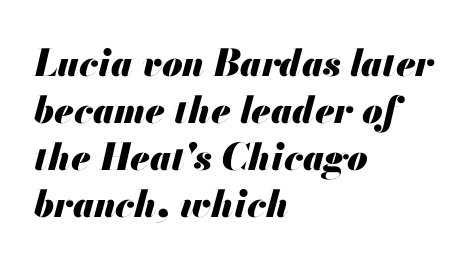
Q: Is the text bold? A: Yes.
Q: Is the text italic (slanted)? A: Yes, it leans right by about 13 degrees.
Q: Is the text underlined? A: No.
Q: How is the paragraph aligned? A: Left-aligned.
Q: Is the spacing between letters normal or unusually wide? A: Normal.
Q: Is the spacing between lines tight, normal or loose? A: Normal.
Q: Width (condensed, normal, or wide)? A: Normal.
Q: Stroke contrast? A: Medium.
Q: x-height? A: Small.
Q: Monospaced? A: No.
